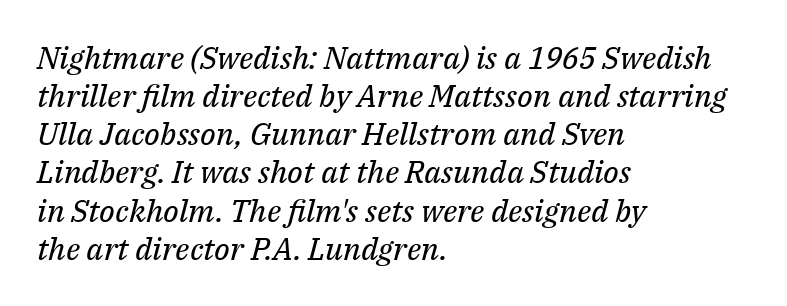
{"serif": "yes", "italic": "yes", "lean": "right", "slant_degrees": 14, "bold": "no", "weight": "regular", "width": "normal", "stroke_contrast": "medium", "x_height": "medium", "monospaced": "no", "underline": "no", "align": "left", "line_spacing_ratio": 1.23, "letter_spacing": "normal", "letter_spacing_em": 0.0, "glyph_px": 31}
